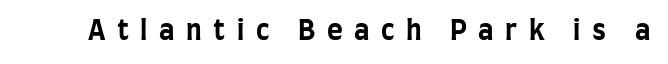
When letters stand straight like this, we call the style roman or upright. The gaps between neighbouring characters are conspicuously large. These lines carry a lot of weight — the face is fully bold. The zone under the glyphs is completely vacant.
